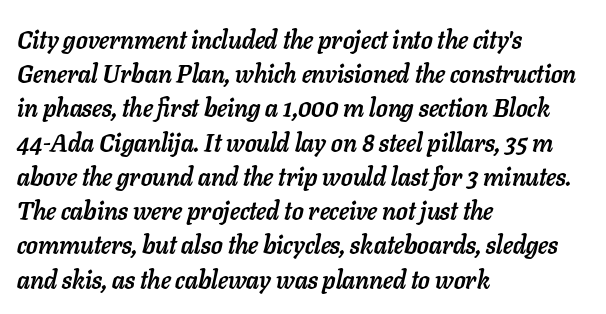
The image shows 25 px bold type, italic (leaning right); set left-aligned, normal line spacing (1.37x), normal letter spacing, not underlined.
